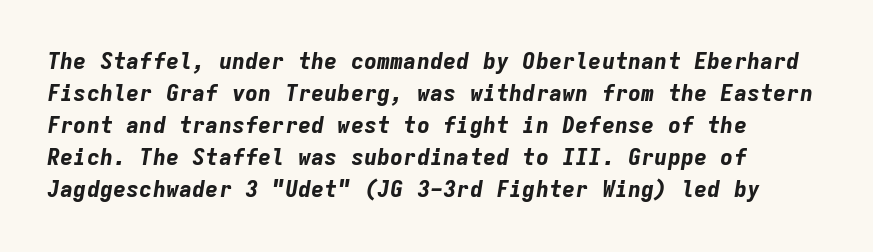
The typesetting leans heavy: a genuine bold. The passage is arranged the way most books set body copy — flush left. Here the glyphs are tracked normally, forming tight word shapes. Has an underline been added? It has not.
